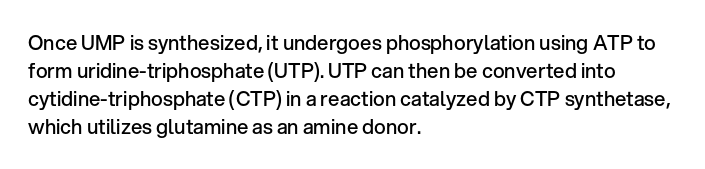
{"italic": "no", "bold": "semi", "underline": "no", "align": "left", "line_spacing": "normal", "line_spacing_ratio": 1.4, "letter_spacing": "normal", "letter_spacing_em": 0.0, "glyph_px": 20}
